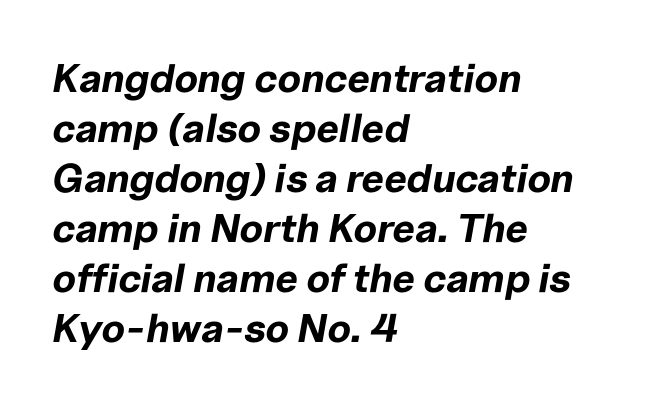
The image shows 40 px bold type, italic (leaning right); set left-aligned, normal line spacing (1.25x), normal letter spacing, not underlined; low stroke contrast and a medium x-height.
